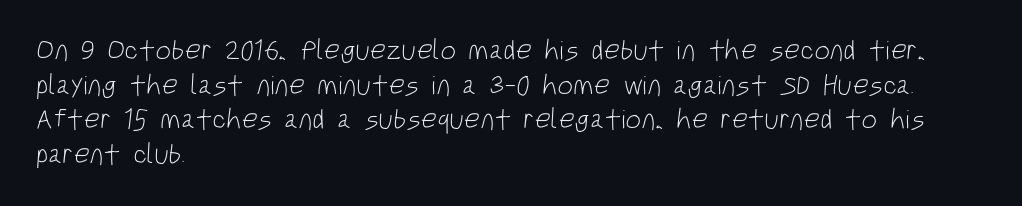
Are there feet on the stems? There aren't — it's a sans. Here the glyphs are tracked normally, forming tight word shapes. The letterforms sit at book weight or below. The compositor pushed each line to the left boundary.
